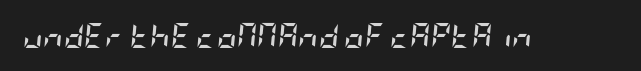
The image shows 25 px bold type, italic (leaning right); set normal letter spacing, not underlined.
